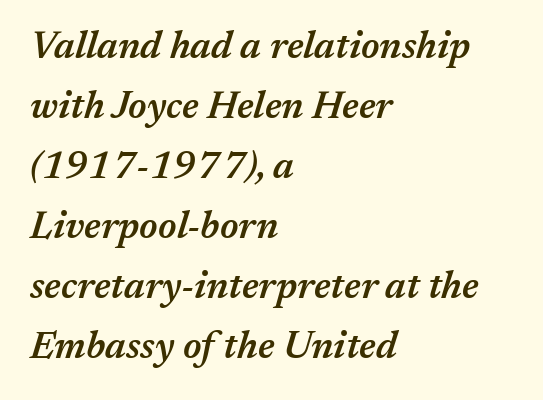
{"italic": "yes", "lean": "right", "slant_degrees": 17, "bold": "semi", "weight": "semibold", "width": "normal", "stroke_contrast": "medium", "x_height": "medium", "monospaced": "no", "underline": "no", "align": "left", "line_spacing": "normal", "line_spacing_ratio": 1.58, "letter_spacing": "normal", "letter_spacing_em": 0.0, "glyph_px": 38}
